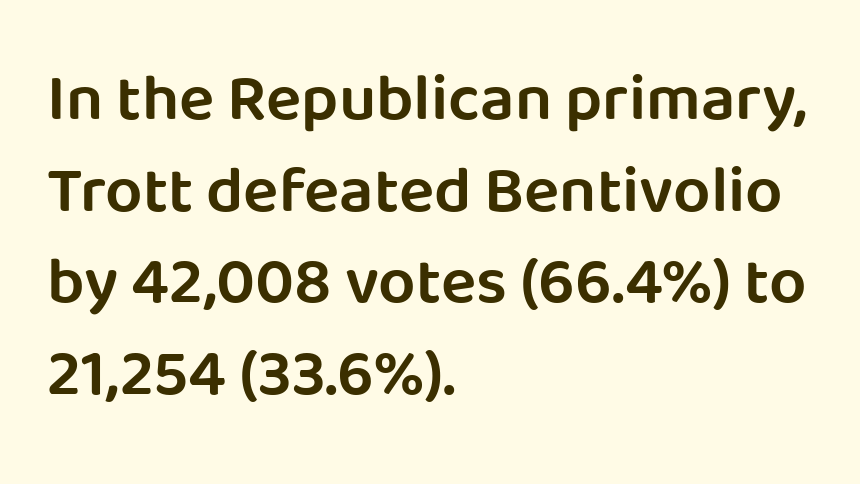
Q: Is the text bold? A: Semi-bold.
Q: Is the text italic (slanted)? A: No, it is upright.
Q: Is the typeface a serif or a sans-serif typeface? A: Sans-serif.
Q: Is the text underlined? A: No.
Q: How is the paragraph aligned? A: Left-aligned.
Q: Is the spacing between letters normal or unusually wide? A: Normal.
Q: Is the spacing between lines tight, normal or loose? A: Normal.
Q: Width (condensed, normal, or wide)? A: Normal.
Q: Stroke contrast? A: Low.
Q: x-height? A: Large.
Q: Monospaced? A: No.
